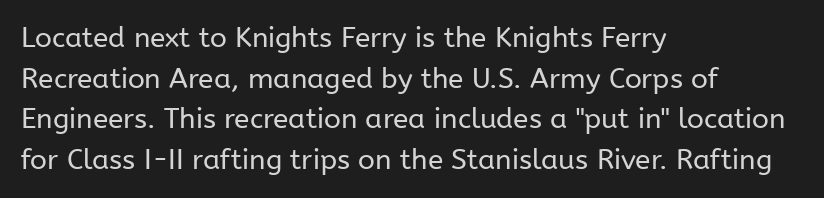
Q: Is the text bold? A: No.
Q: Is the text italic (slanted)? A: No, it is upright.
Q: Is the typeface a serif or a sans-serif typeface? A: Sans-serif.
Q: Is the text underlined? A: No.
Q: How is the paragraph aligned? A: Left-aligned.
Q: Is the spacing between letters normal or unusually wide? A: Normal.
Q: Is the spacing between lines tight, normal or loose? A: Normal.
Q: Width (condensed, normal, or wide)? A: Normal.
Q: Stroke contrast? A: Low.
Q: x-height? A: Medium.
Q: Monospaced? A: No.
